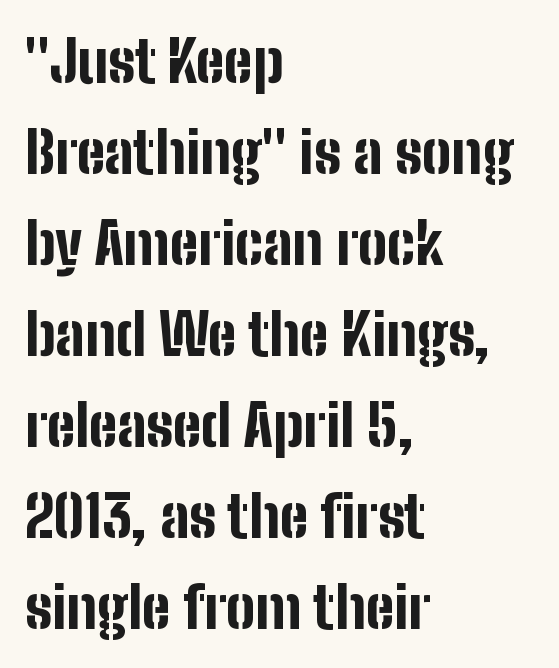
Q: Is the text bold? A: Yes.
Q: Is the text italic (slanted)? A: No, it is upright.
Q: Is the typeface a serif or a sans-serif typeface? A: Sans-serif.
Q: Is the text underlined? A: No.
Q: How is the paragraph aligned? A: Left-aligned.
Q: Is the spacing between letters normal or unusually wide? A: Normal.
Q: Is the spacing between lines tight, normal or loose? A: Normal.
Q: Width (condensed, normal, or wide)? A: Condensed.
Q: Stroke contrast? A: Low.
Q: x-height? A: Medium.
Q: Monospaced? A: No.
